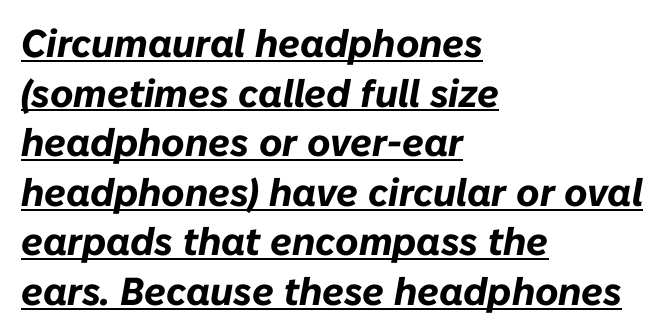
Q: Is the text bold? A: Yes.
Q: Is the text italic (slanted)? A: Yes, it leans right by about 10 degrees.
Q: Is the text underlined? A: Yes.
Q: How is the paragraph aligned? A: Left-aligned.
Q: Is the spacing between letters normal or unusually wide? A: Normal.
Q: Is the spacing between lines tight, normal or loose? A: Normal.
Q: Width (condensed, normal, or wide)? A: Normal.
Q: Stroke contrast? A: Low.
Q: x-height? A: Medium.
Q: Monospaced? A: No.
